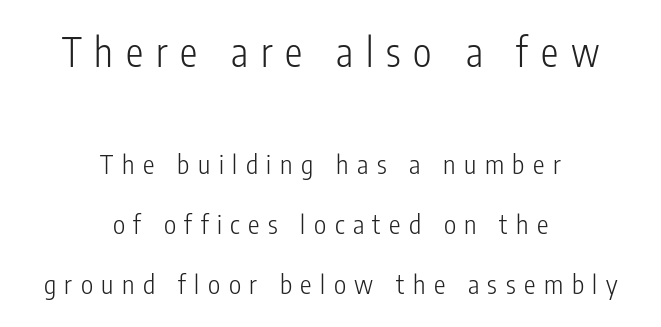
{"serif": "no", "italic": "no", "bold": "no", "weight": "light", "width": "condensed", "stroke_contrast": "low", "x_height": "medium", "monospaced": "no", "underline": "no", "align": "center", "line_spacing": "loose", "line_spacing_ratio": 2.31, "letter_spacing": "wide", "letter_spacing_em": 0.33, "larger_block": "first", "size_ratio": 1.5, "glyph_px": 39}
